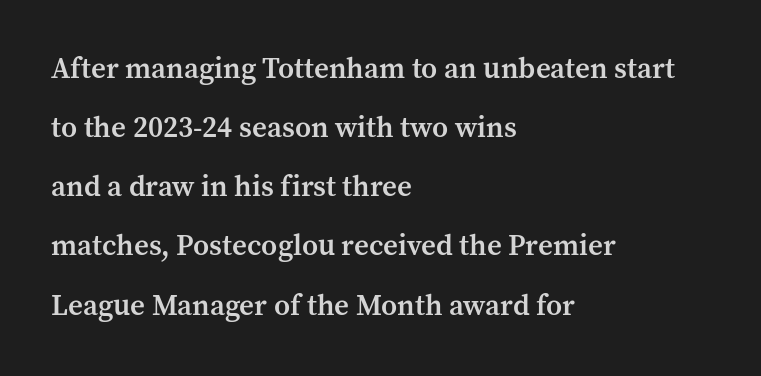
Q: Is the text bold? A: Semi-bold.
Q: Is the text italic (slanted)? A: No, it is upright.
Q: Is the typeface a serif or a sans-serif typeface? A: Serif.
Q: Is the text underlined? A: No.
Q: How is the paragraph aligned? A: Left-aligned.
Q: Is the spacing between letters normal or unusually wide? A: Normal.
Q: Is the spacing between lines tight, normal or loose? A: Loose.
Q: Width (condensed, normal, or wide)? A: Normal.
Q: Stroke contrast? A: Medium.
Q: x-height? A: Medium.
Q: Monospaced? A: No.
